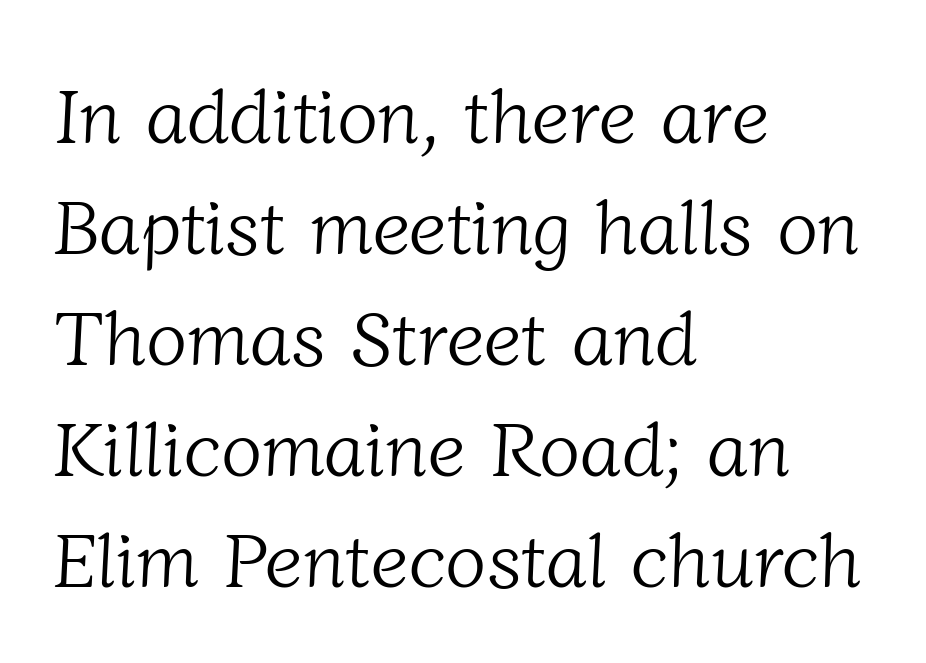
How are the letters spaced? Ordinarily, with no added tracking. Nothing heavy about these letters — not bold at all. The block of text has a typical density, with ordinary space between rows. The setting favours the left margin, as ordinary paragraphs usually do. Old-style or modern, the face here clearly has serifs.
